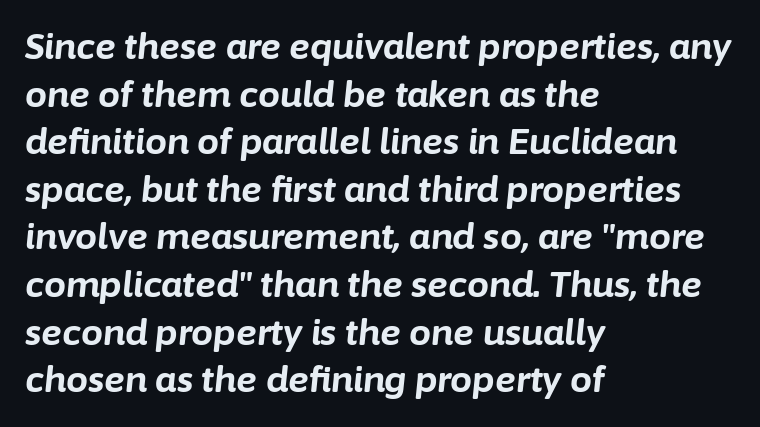
Q: Is the text bold? A: Yes.
Q: Is the text italic (slanted)? A: Yes, it leans right by about 6 degrees.
Q: Is the text underlined? A: No.
Q: How is the paragraph aligned? A: Left-aligned.
Q: Is the spacing between letters normal or unusually wide? A: Normal.
Q: Is the spacing between lines tight, normal or loose? A: Normal.
Q: Width (condensed, normal, or wide)? A: Normal.
Q: Stroke contrast? A: Low.
Q: x-height? A: Medium.
Q: Monospaced? A: No.
